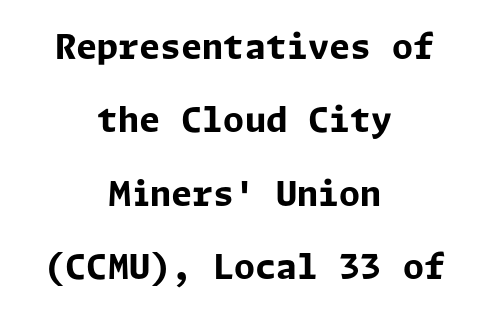
{"serif": "no", "italic": "no", "bold": "yes", "weight": "bold", "width": "normal", "stroke_contrast": "low", "x_height": "medium", "underline": "no", "align": "center", "line_spacing": "loose", "line_spacing_ratio": 2.16, "letter_spacing": "normal", "letter_spacing_em": 0.0, "glyph_px": 34}
